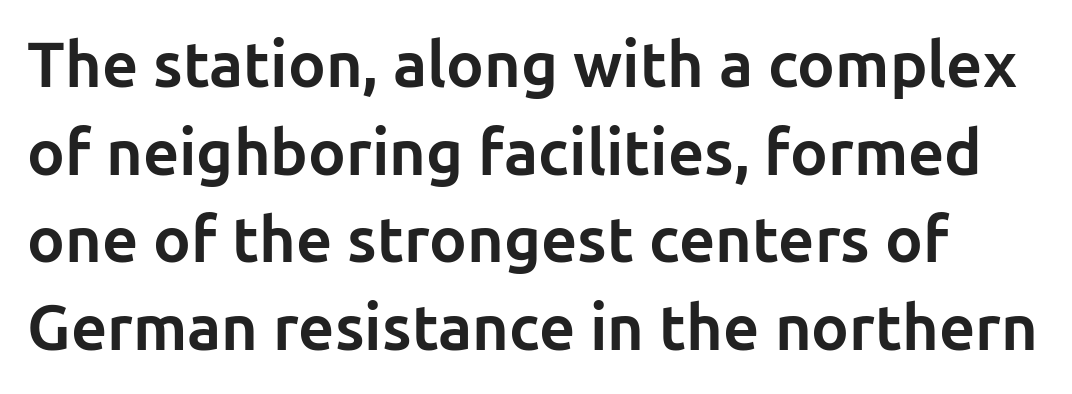
A roman cut, with each character standing at attention. The passage shown is typed in a proportional face where columns would drift. This sample keeps an unexceptional amount of space between lines. These words are printed bold, with thick strokes throughout. Descender tails drop into unmarked territory. Letterform terminals end flat and unadorned throughout the passage.
